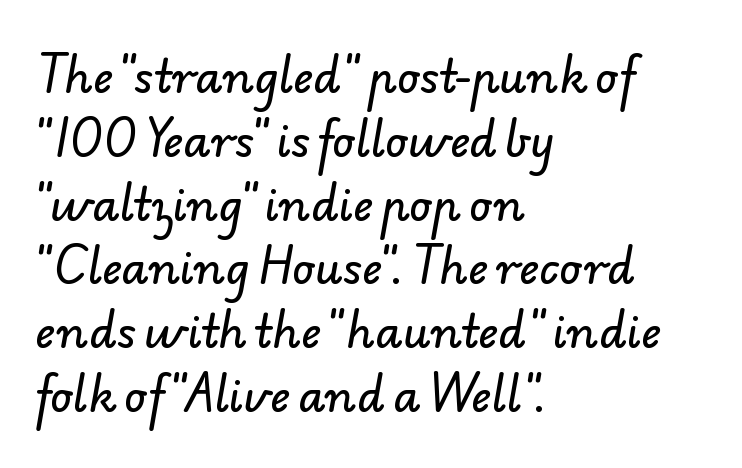
The image shows 44 px sans-serif type; set left-aligned, normal line spacing (1.45x), normal letter spacing, not underlined; low stroke contrast and a small x-height.
